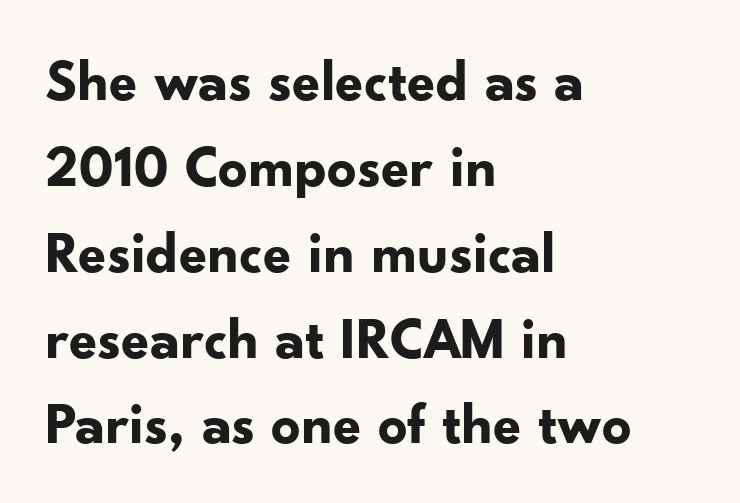
The image shows 58 px bold sans-serif type, upright; set left-aligned, normal line spacing (1.48x), normal letter spacing, not underlined; low stroke contrast and a small x-height.
